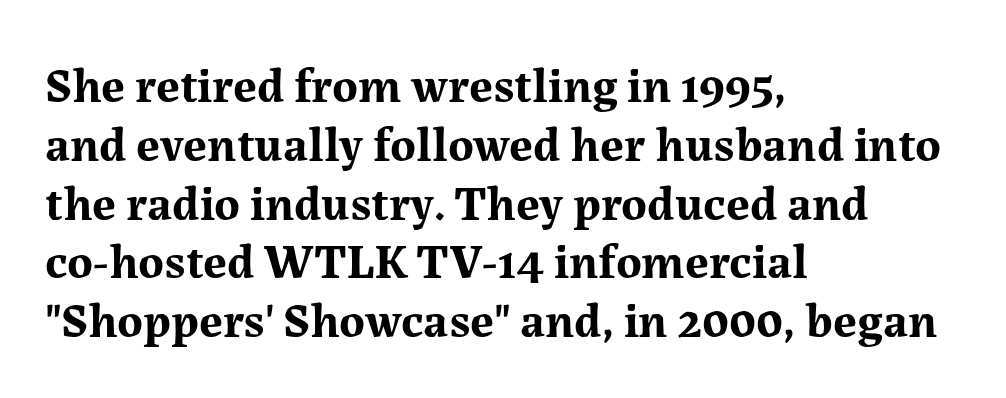
The image shows 49 px bold serif type, upright; set left-aligned, line spacing 1.2x, normal letter spacing, not underlined; medium stroke contrast and a medium x-height.
